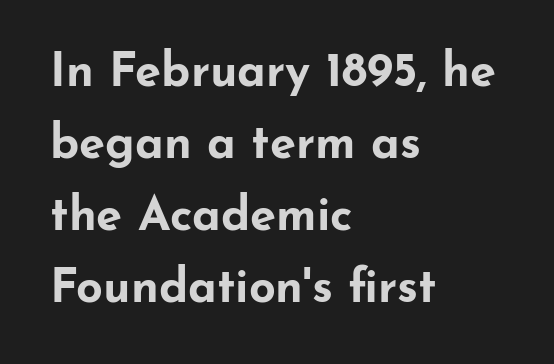
Q: Is the text bold? A: Yes.
Q: Is the text italic (slanted)? A: No, it is upright.
Q: Is the typeface a serif or a sans-serif typeface? A: Sans-serif.
Q: Is the text underlined? A: No.
Q: How is the paragraph aligned? A: Left-aligned.
Q: Is the spacing between letters normal or unusually wide? A: Normal.
Q: Is the spacing between lines tight, normal or loose? A: Normal.
Q: Width (condensed, normal, or wide)? A: Wide.
Q: Stroke contrast? A: Low.
Q: x-height? A: Small.
Q: Monospaced? A: No.
